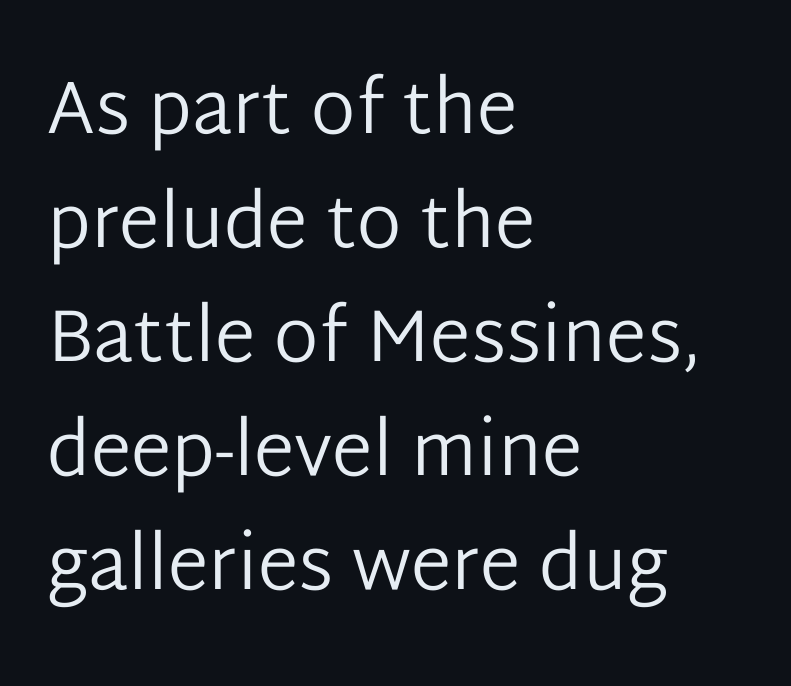
The image shows 74 px regular-weight sans-serif type, upright; set left-aligned, normal line spacing (1.54x), normal letter spacing, not underlined; low stroke contrast and a medium x-height.
